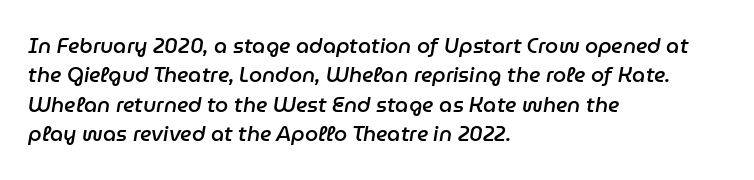
Q: Is the text bold? A: Semi-bold.
Q: Is the text italic (slanted)? A: Yes, it leans right by about 9 degrees.
Q: Is the text underlined? A: No.
Q: How is the paragraph aligned? A: Left-aligned.
Q: Is the spacing between letters normal or unusually wide? A: Normal.
Q: Is the spacing between lines tight, normal or loose? A: Normal.
